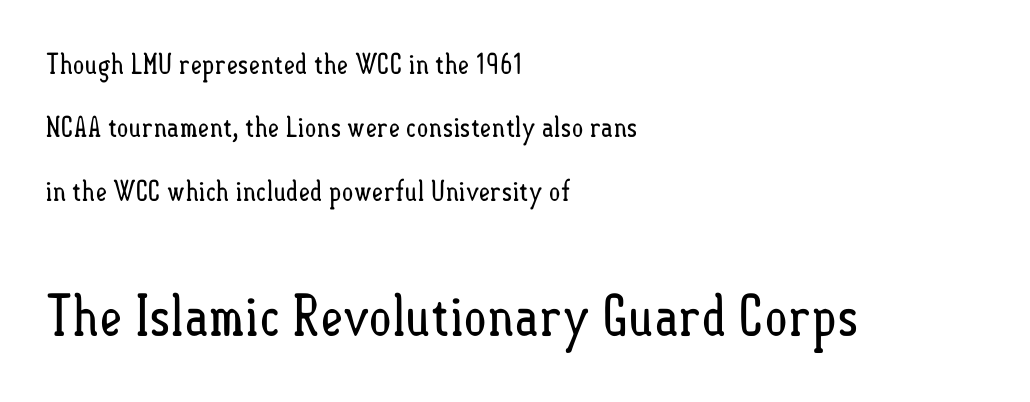
{"italic": "no", "bold": "no", "weight": "regular", "width": "condensed", "stroke_contrast": "low", "x_height": "small", "monospaced": "no", "underline": "no", "align": "left", "line_spacing": "loose", "line_spacing_ratio": 2.26, "letter_spacing": "normal", "letter_spacing_em": 0.0, "larger_block": "second", "size_ratio": 2.0, "glyph_px": 56}
